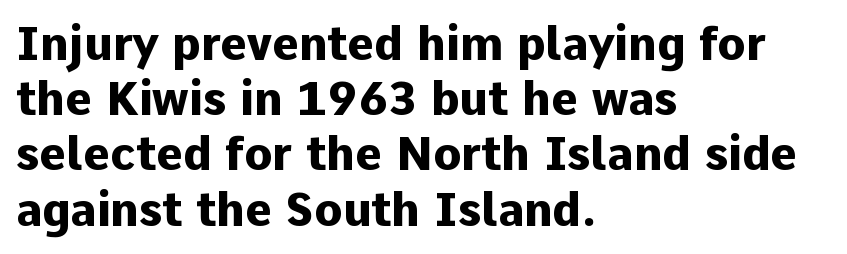
Q: Is the text bold? A: Yes.
Q: Is the text italic (slanted)? A: No, it is upright.
Q: Is the typeface a serif or a sans-serif typeface? A: Sans-serif.
Q: Is the text underlined? A: No.
Q: How is the paragraph aligned? A: Left-aligned.
Q: Is the spacing between letters normal or unusually wide? A: Normal.
Q: Width (condensed, normal, or wide)? A: Normal.
Q: Stroke contrast? A: Low.
Q: x-height? A: Medium.
Q: Monospaced? A: No.
